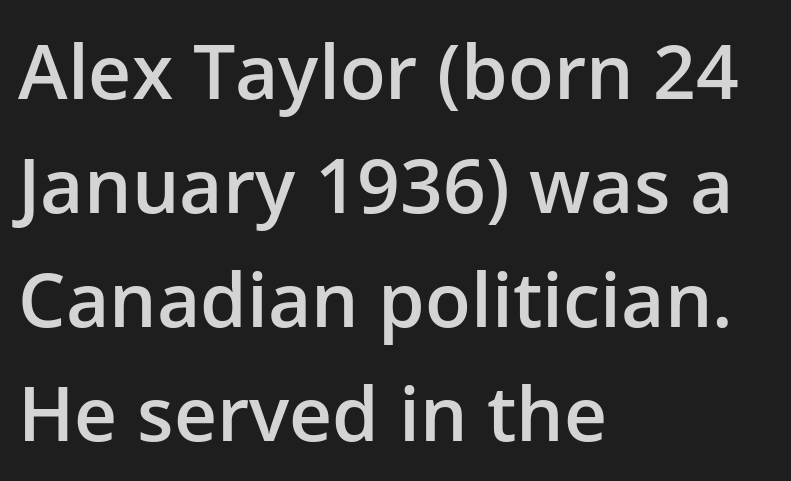
Varying glyph widths throughout — classic text-font behaviour. Font category for this specimen: sans-serif. This sample keeps an unexceptional amount of space between lines. The zone under the glyphs is completely vacant.
